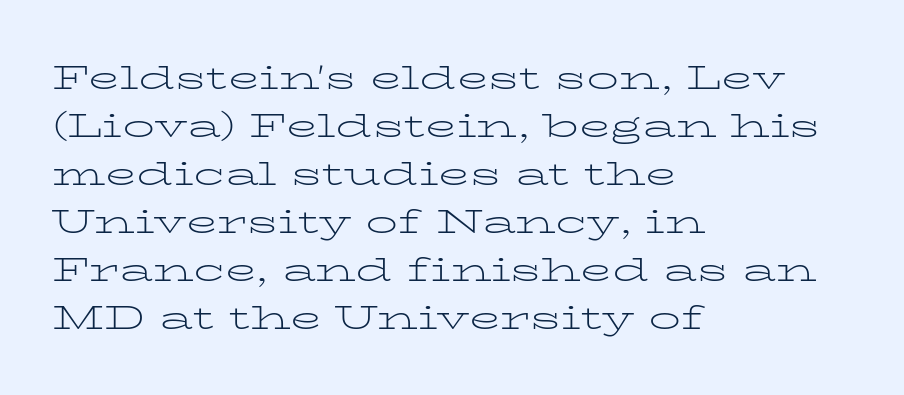
Q: Is the text bold? A: No.
Q: Is the text italic (slanted)? A: No, it is upright.
Q: Is the typeface a serif or a sans-serif typeface? A: Serif.
Q: Is the text underlined? A: No.
Q: How is the paragraph aligned? A: Left-aligned.
Q: Is the spacing between letters normal or unusually wide? A: Normal.
Q: Is the spacing between lines tight, normal or loose? A: Normal.
Q: Width (condensed, normal, or wide)? A: Wide.
Q: Stroke contrast? A: Low.
Q: x-height? A: Medium.
Q: Monospaced? A: No.
